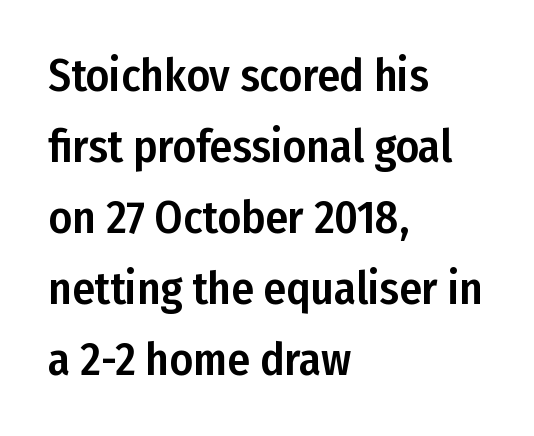
Q: Is the text italic (slanted)? A: No, it is upright.
Q: Is the typeface a serif or a sans-serif typeface? A: Sans-serif.
Q: Is the text underlined? A: No.
Q: How is the paragraph aligned? A: Left-aligned.
Q: Is the spacing between letters normal or unusually wide? A: Normal.
Q: Is the spacing between lines tight, normal or loose? A: Normal.
Q: Width (condensed, normal, or wide)? A: Condensed.
Q: Stroke contrast? A: Low.
Q: x-height? A: Medium.
Q: Monospaced? A: No.
